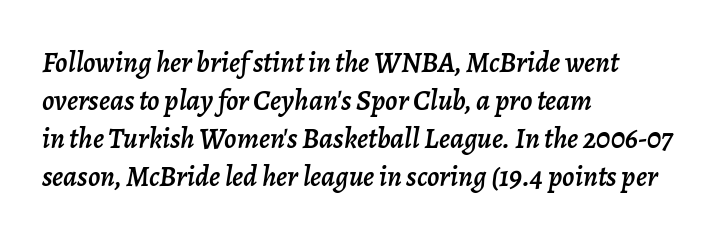
Anything drawn beneath the words? Only blank space. Successive baselines arrive at the customary interval. Left-aligned paragraph, ragged on the right. Italic? Definitely — the glyphs are oblique. The passage shown has conventional tracking throughout.
